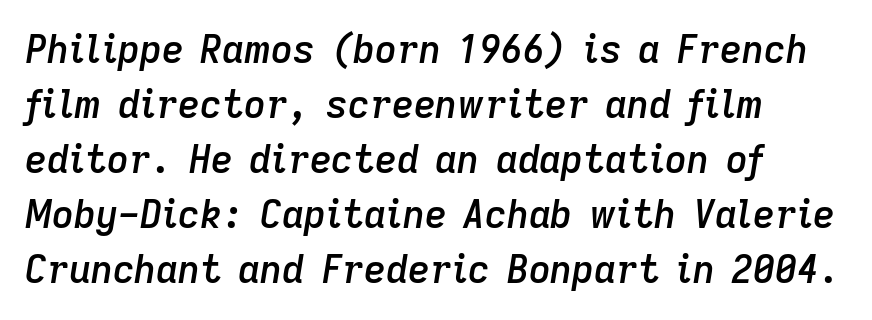
{"italic": "yes", "lean": "right", "slant_degrees": 9, "bold": "semi", "weight": "semibold", "width": "normal", "stroke_contrast": "low", "x_height": "medium", "monospaced": "no", "underline": "no", "align": "left", "line_spacing": "normal", "line_spacing_ratio": 1.45, "letter_spacing": "normal", "letter_spacing_em": 0.0, "glyph_px": 38}
